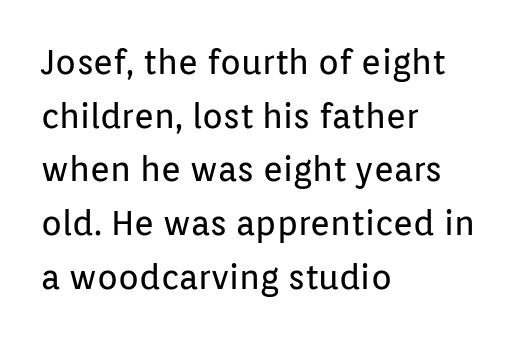
Q: Is the text bold? A: No.
Q: Is the text italic (slanted)? A: No, it is upright.
Q: Is the typeface a serif or a sans-serif typeface? A: Sans-serif.
Q: Is the text underlined? A: No.
Q: How is the paragraph aligned? A: Left-aligned.
Q: Is the spacing between letters normal or unusually wide? A: Normal.
Q: Is the spacing between lines tight, normal or loose? A: Normal.
Q: Width (condensed, normal, or wide)? A: Normal.
Q: Stroke contrast? A: Low.
Q: x-height? A: Medium.
Q: Monospaced? A: No.
